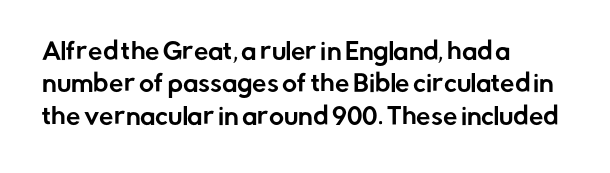
{"italic": "no", "underline": "no", "align": "left", "line_spacing": "normal", "line_spacing_ratio": 1.41, "letter_spacing": "normal", "letter_spacing_em": 0.0, "glyph_px": 23}
